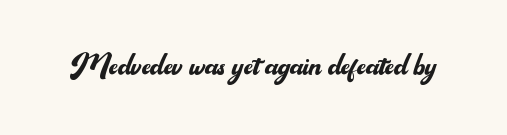
Q: Is the text bold? A: No.
Q: Is the text italic (slanted)? A: Yes.
Q: Is the typeface a serif or a sans-serif typeface? A: Sans-serif.
Q: Is the text underlined? A: No.
Q: Is the spacing between letters normal or unusually wide? A: Normal.
Q: Width (condensed, normal, or wide)? A: Normal.
Q: Stroke contrast? A: Medium.
Q: x-height? A: Small.
Q: Monospaced? A: No.
